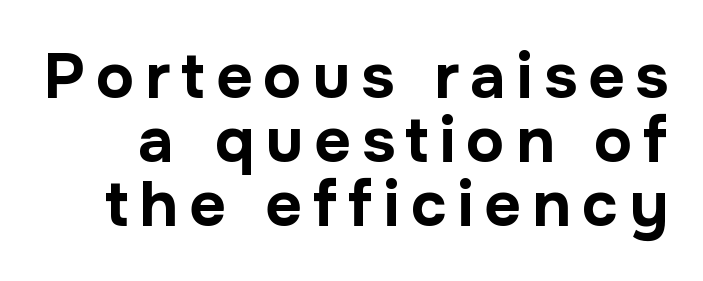
Q: Is the text bold? A: Yes.
Q: Is the text italic (slanted)? A: No, it is upright.
Q: Is the typeface a serif or a sans-serif typeface? A: Sans-serif.
Q: Is the text underlined? A: No.
Q: Is the spacing between lines tight, normal or loose? A: Tight.
Q: Width (condensed, normal, or wide)? A: Normal.
Q: Stroke contrast? A: Low.
Q: x-height? A: Medium.
Q: Monospaced? A: No.
